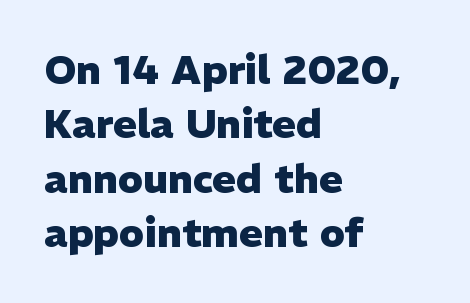
Q: Is the text bold? A: Yes.
Q: Is the text italic (slanted)? A: No, it is upright.
Q: Is the typeface a serif or a sans-serif typeface? A: Sans-serif.
Q: Is the text underlined? A: No.
Q: How is the paragraph aligned? A: Left-aligned.
Q: Is the spacing between letters normal or unusually wide? A: Normal.
Q: Is the spacing between lines tight, normal or loose? A: Normal.
Q: Width (condensed, normal, or wide)? A: Normal.
Q: Stroke contrast? A: Low.
Q: x-height? A: Medium.
Q: Monospaced? A: No.
